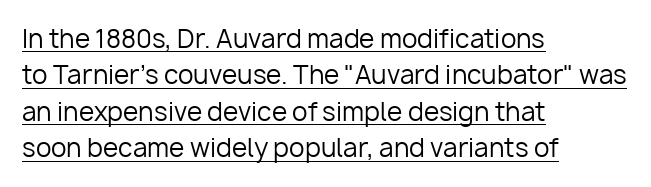
On a weight scale, this lands at 450 or below. A roman cut, with each character standing at attention. Notice how the passage keeps a crisp vertical edge on the left only. Nothing unusual about the tracking: characters are spaced as the font intends. A rule runs beneath these lines of type. Vertical spacing — default.
